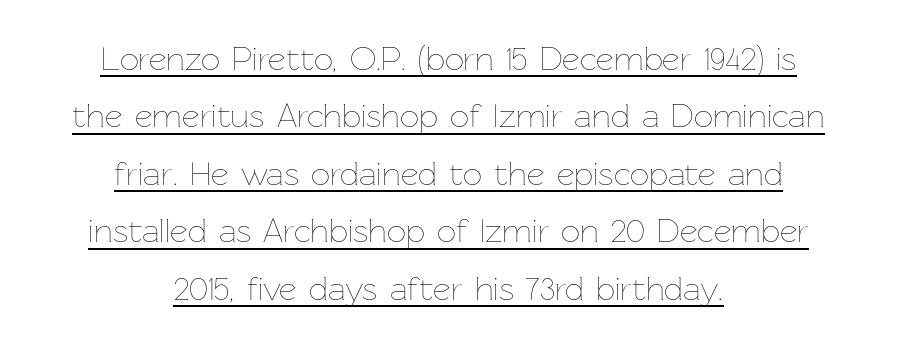
You could call the tracking neutral — neither tight nor loose. One glance says typical: line gaps are just what's usual. The lettering is marked with a stroke running underneath it. The axis of the letterforms is exactly vertical. Short and long lines alike share a common midpoint.
